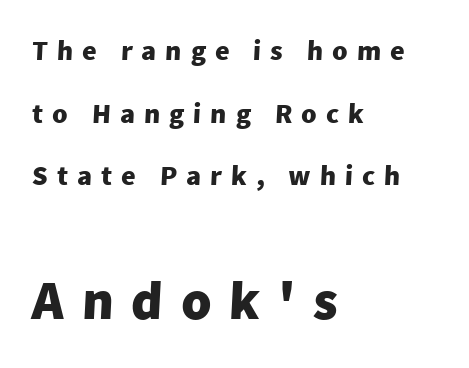
Q: Is the text bold? A: Yes.
Q: Is the typeface a serif or a sans-serif typeface? A: Sans-serif.
Q: Is the text underlined? A: No.
Q: How is the paragraph aligned? A: Left-aligned.
Q: Is the spacing between letters normal or unusually wide? A: Unusually wide.
Q: Is the spacing between lines tight, normal or loose? A: Loose.
Q: Which block of text is set in a larger size, the first (top) or the second (bottom)? A: The second (bottom) one.
Q: Width (condensed, normal, or wide)? A: Normal.
Q: Stroke contrast? A: Low.
Q: x-height? A: Medium.
Q: Monospaced? A: No.
